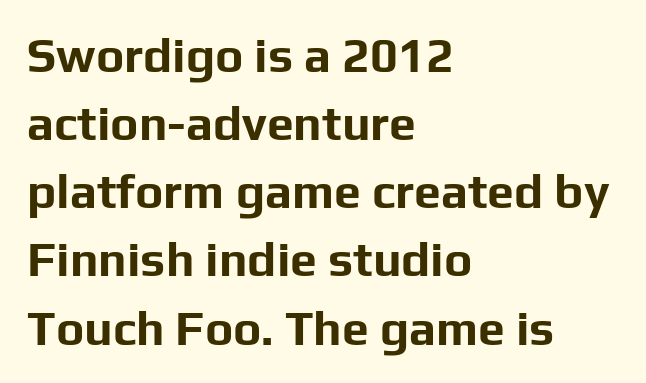
The image shows 48 px bold sans-serif type, upright; set left-aligned, normal line spacing (1.42x), normal letter spacing, not underlined; low stroke contrast and a medium x-height.
